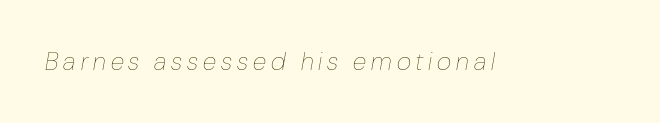
Q: Is the text bold? A: No.
Q: Is the text italic (slanted)? A: Yes, it leans right by about 10 degrees.
Q: Is the text underlined? A: No.
Q: Is the spacing between letters normal or unusually wide? A: Unusually wide.
